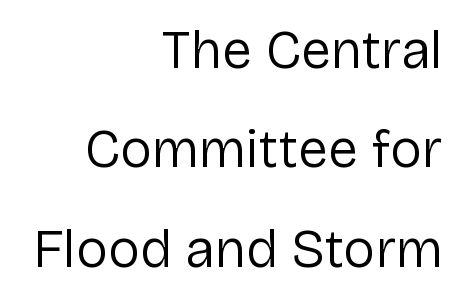
Every character sits straight up, as roman type does. Honestly, there is no underline to notice here at all. A typesetter would call this proportional, since set widths differ per character. Is this a heavy cut? Hardly; it is regular or lighter. Caption: multi-line text, flush right, ragged left.
